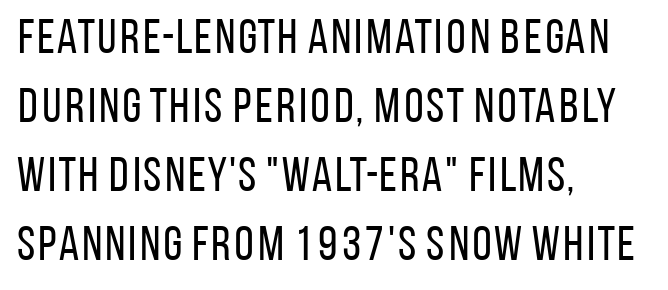
Q: Is the text bold? A: No.
Q: Is the text italic (slanted)? A: No, it is upright.
Q: Is the typeface a serif or a sans-serif typeface? A: Sans-serif.
Q: Is the text underlined? A: No.
Q: How is the paragraph aligned? A: Left-aligned.
Q: Is the spacing between letters normal or unusually wide? A: Normal.
Q: Is the spacing between lines tight, normal or loose? A: Normal.
Q: Width (condensed, normal, or wide)? A: Condensed.
Q: Stroke contrast? A: Low.
Q: x-height? A: Large.
Q: Monospaced? A: No.
